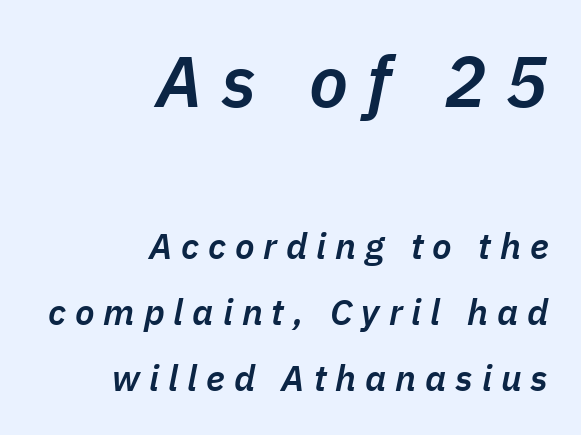
The image shows 72 px semibold type, italic (leaning right); set right-aligned, line spacing 1.83x, unusually wide letter spacing (+0.25 em), not underlined; the first (top) block is 2.0x larger; low stroke contrast and a medium x-height.
